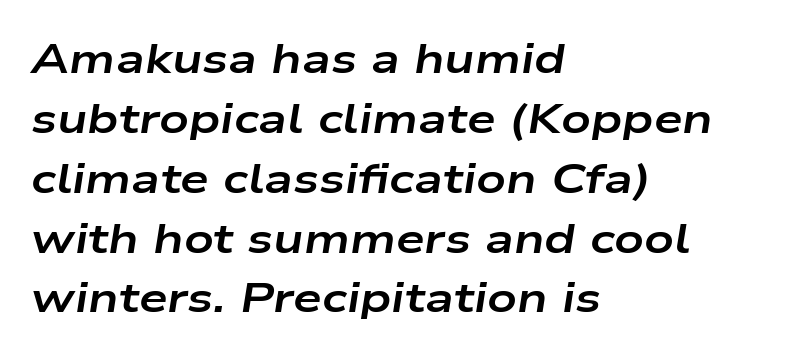
{"italic": "yes", "lean": "right", "slant_degrees": 9, "bold": "yes", "weight": "bold", "width": "wide", "stroke_contrast": "low", "x_height": "medium", "monospaced": "no", "underline": "no", "align": "left", "line_spacing": "normal", "line_spacing_ratio": 1.46, "letter_spacing": "normal", "letter_spacing_em": 0.0, "glyph_px": 41}
